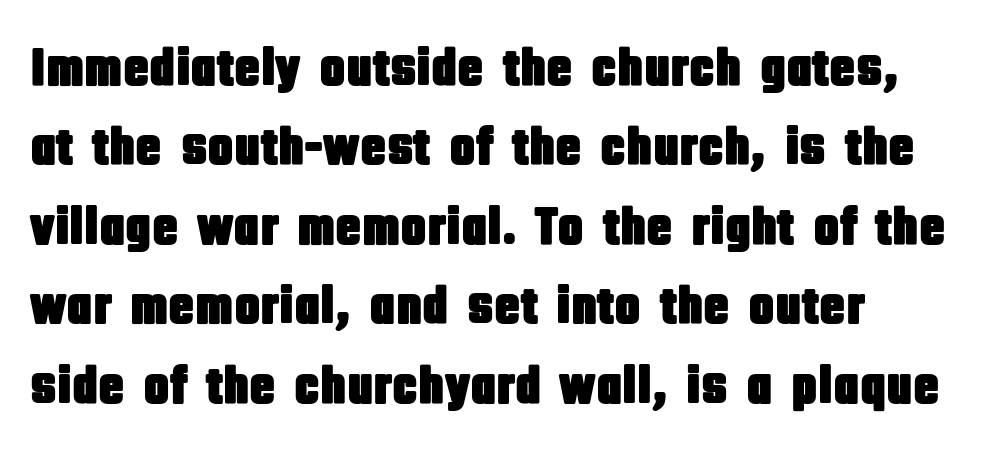
The image shows 54 px condensed sans-serif type, upright; set normal line spacing (1.47x), normal letter spacing, not underlined; low stroke contrast and a large x-height.
